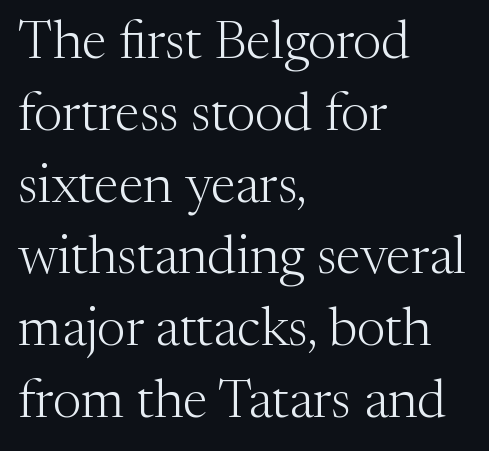
Q: Is the text bold? A: No.
Q: Is the text italic (slanted)? A: No, it is upright.
Q: Is the typeface a serif or a sans-serif typeface? A: Serif.
Q: Is the text underlined? A: No.
Q: How is the paragraph aligned? A: Left-aligned.
Q: Is the spacing between letters normal or unusually wide? A: Normal.
Q: Is the spacing between lines tight, normal or loose? A: Normal.
Q: Width (condensed, normal, or wide)? A: Normal.
Q: Stroke contrast? A: Medium.
Q: x-height? A: Medium.
Q: Monospaced? A: No.
